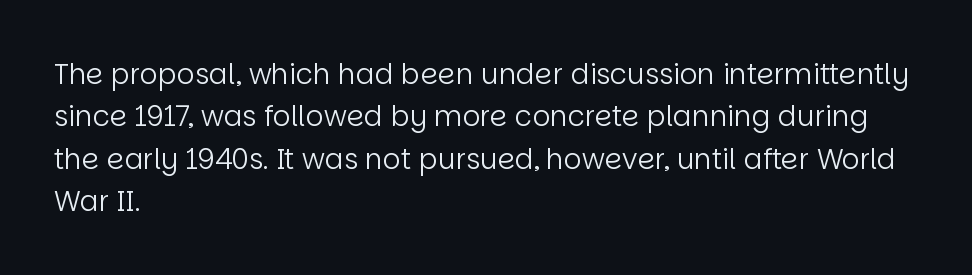
{"serif": "no", "italic": "no", "bold": "no", "weight": "regular", "width": "normal", "stroke_contrast": "low", "x_height": "large", "monospaced": "no", "underline": "no", "align": "left", "line_spacing": "normal", "line_spacing_ratio": 1.51, "letter_spacing": "normal", "letter_spacing_em": 0.0, "glyph_px": 28}
